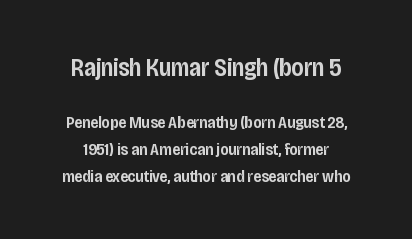
Italic: no, the glyphs are upright roman. The passage shown is not underscored anywhere. The upper block of text is set noticeably larger than the block beneath it. Each word holds together tightly as a unit, with standard inter-letter gaps. Stems and bowls a touch heavier than normal — semibold. Normally led — the rows are evenly, conventionally spaced.
